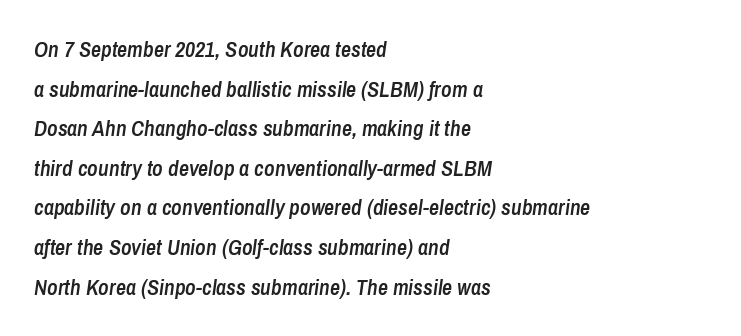
{"italic": "yes", "lean": "right", "slant_degrees": 8, "bold": "semi", "underline": "no", "align": "left", "line_spacing_ratio": 1.8, "letter_spacing": "normal", "letter_spacing_em": 0.0, "glyph_px": 22}
